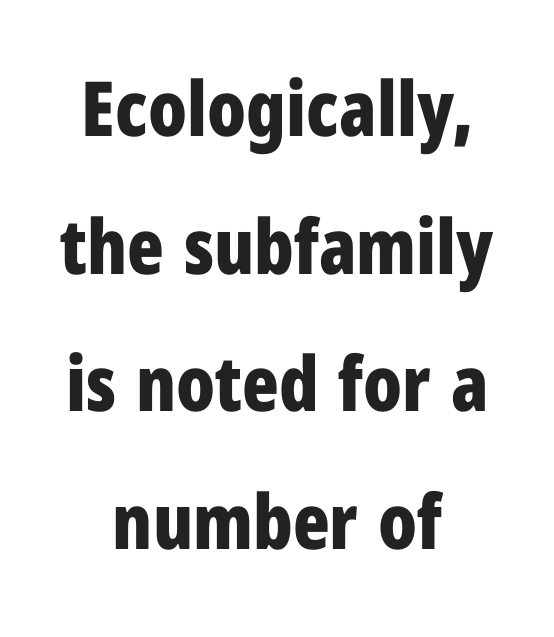
The image shows 76 px bold, condensed sans-serif type, upright; set centered, line spacing 1.81x, normal letter spacing, not underlined; low stroke contrast and a medium x-height.
